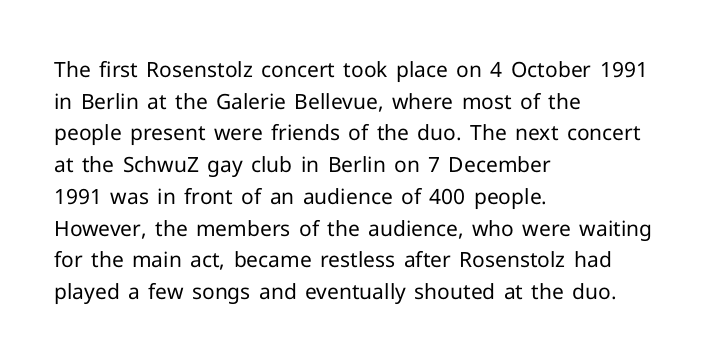
Style check: upright. Leftover space on each line is placed entirely after the last word. The rows are spaced the way most documents space them. The font is comparable to plain body text, perhaps lighter. Honestly, there is no underline to notice here at all. Nobody touched the tracking dial on this one.
